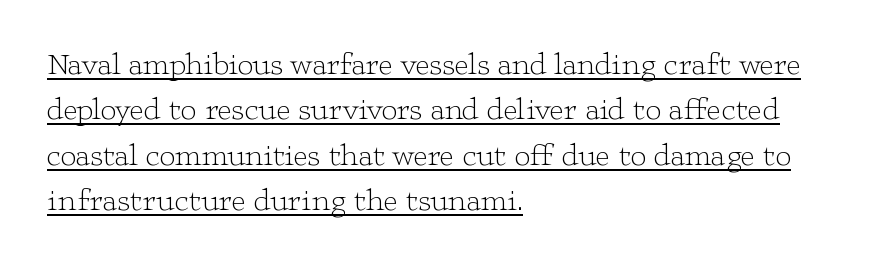
You can see a thin bar hugging the bottom of the glyphs. Default kerning and tracking; the words read as compact shapes. Students, observe: this is what conventionally led text looks like. This rendering employs a face with finishing strokes, i.e., a serif. The font's upright variant was chosen for this text. These glyphs show unthickened strokes, regular width or finer.
